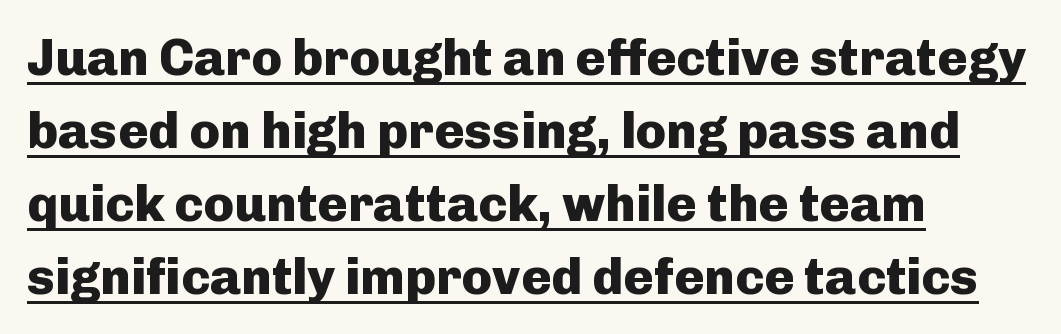
The image shows 51 px heavy sans-serif type, upright; set left-aligned, normal line spacing (1.43x), normal letter spacing, underlined; low stroke contrast and a medium x-height.
